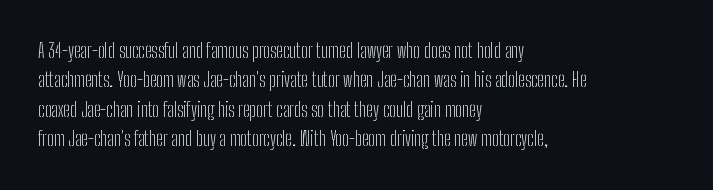
Look at the tracking — it's just the regular setting, nothing added. This sample keeps an unexceptional amount of space between lines. A typesetter would mark this as roman, not italic. Each row of text sits above clean, open space. Ink coverage per letter is moderate at most. This rendering uses left alignment, leaving the right contour irregular.
